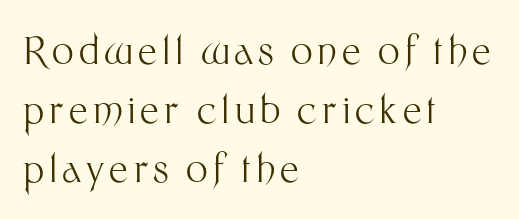
{"serif": "no", "italic": "no", "bold": "no", "weight": "light", "width": "normal", "stroke_contrast": "medium", "x_height": "medium", "monospaced": "no", "underline": "no", "align": "left", "line_spacing": "normal", "line_spacing_ratio": 1.55, "glyph_px": 38}
